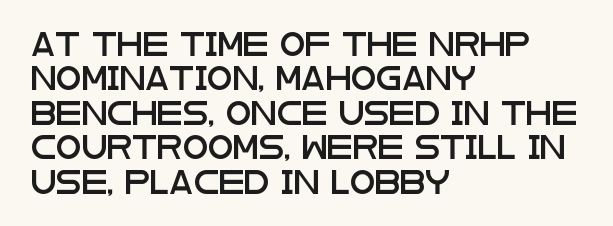
The image shows 23 px text type, upright; set left-aligned, normal line spacing (1.5x), normal letter spacing, not underlined.
